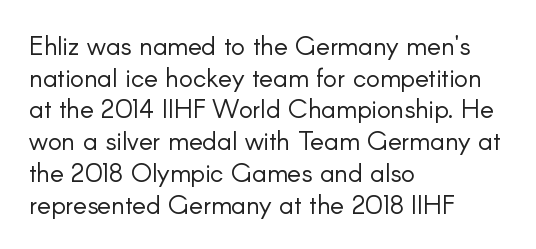
The image shows 26 px text type, upright; set left-aligned, line spacing 1.22x, normal letter spacing, not underlined.
